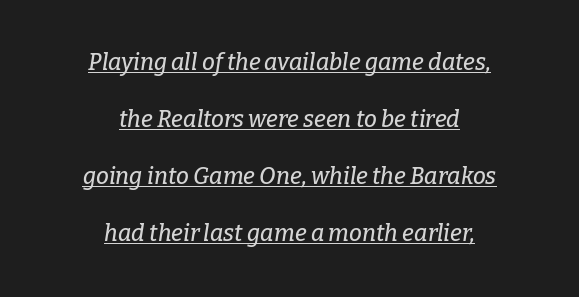
Q: Is the text italic (slanted)? A: Yes, it leans right by about 9 degrees.
Q: Is the text underlined? A: Yes.
Q: How is the paragraph aligned? A: Centered.
Q: Is the spacing between letters normal or unusually wide? A: Normal.
Q: Is the spacing between lines tight, normal or loose? A: Loose.
